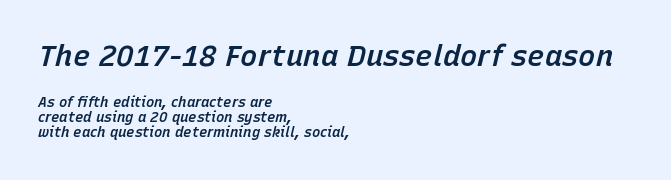
Q: Is the text bold? A: Semi-bold.
Q: Is the text italic (slanted)? A: Yes, it leans right by about 15 degrees.
Q: Is the text underlined? A: No.
Q: How is the paragraph aligned? A: Left-aligned.
Q: Is the spacing between letters normal or unusually wide? A: Normal.
Q: Is the spacing between lines tight, normal or loose? A: Tight.
Q: Which block of text is set in a larger size, the first (top) or the second (bottom)? A: The first (top) one.
Q: Width (condensed, normal, or wide)? A: Normal.
Q: Stroke contrast? A: Low.
Q: x-height? A: Medium.
Q: Monospaced? A: No.
